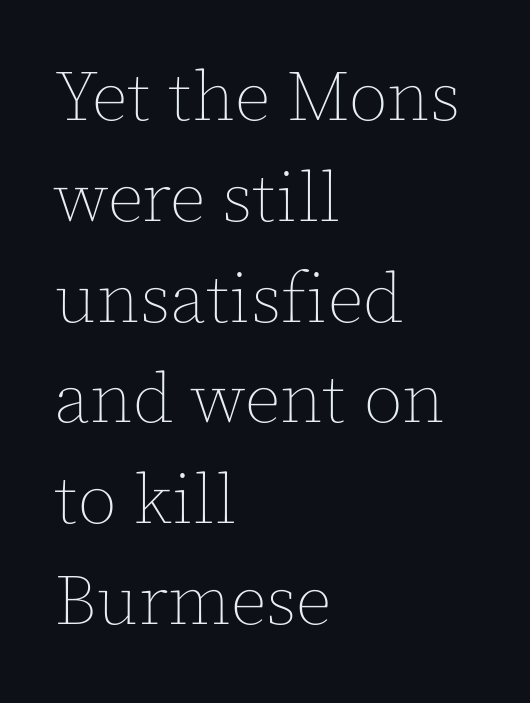
Q: Is the text bold? A: No.
Q: Is the text italic (slanted)? A: No, it is upright.
Q: Is the text underlined? A: No.
Q: How is the paragraph aligned? A: Left-aligned.
Q: Is the spacing between letters normal or unusually wide? A: Normal.
Q: Is the spacing between lines tight, normal or loose? A: Normal.
Q: Width (condensed, normal, or wide)? A: Normal.
Q: x-height? A: Medium.
Q: Monospaced? A: No.
